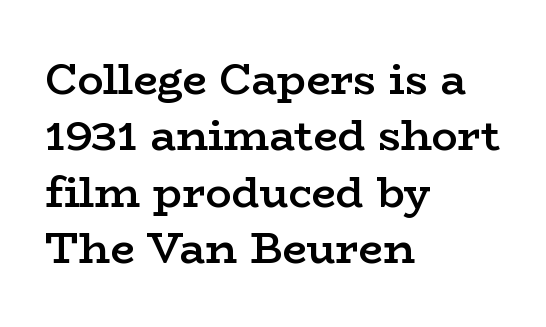
{"serif": "yes", "italic": "no", "bold": "semi", "weight": "semibold", "width": "wide", "stroke_contrast": "low", "x_height": "medium", "monospaced": "no", "underline": "no", "align": "left", "line_spacing": "normal", "line_spacing_ratio": 1.31, "letter_spacing": "normal", "letter_spacing_em": 0.0, "glyph_px": 43}
